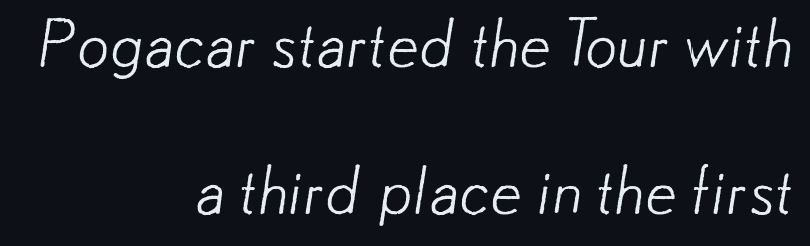
{"serif": "no", "bold": "no", "weight": "light", "width": "normal", "stroke_contrast": "low", "x_height": "small", "monospaced": "no", "underline": "no", "align": "right", "line_spacing": "loose", "line_spacing_ratio": 2.29, "letter_spacing": "normal", "letter_spacing_em": 0.0, "glyph_px": 64}
